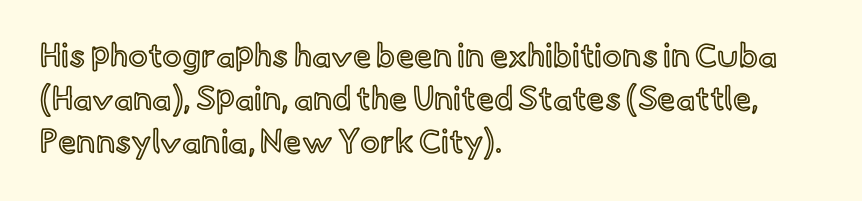
Q: Is the text italic (slanted)? A: No, it is upright.
Q: Is the text underlined? A: No.
Q: How is the paragraph aligned? A: Left-aligned.
Q: Is the spacing between letters normal or unusually wide? A: Normal.
Q: Is the spacing between lines tight, normal or loose? A: Normal.
Q: Width (condensed, normal, or wide)? A: Normal.
Q: x-height? A: Small.
Q: Monospaced? A: No.
